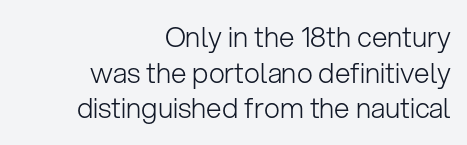
The image shows 28 px light sans-serif type, upright; set right-aligned, normal line spacing (1.27x), normal letter spacing, not underlined; low stroke contrast and a medium x-height.
